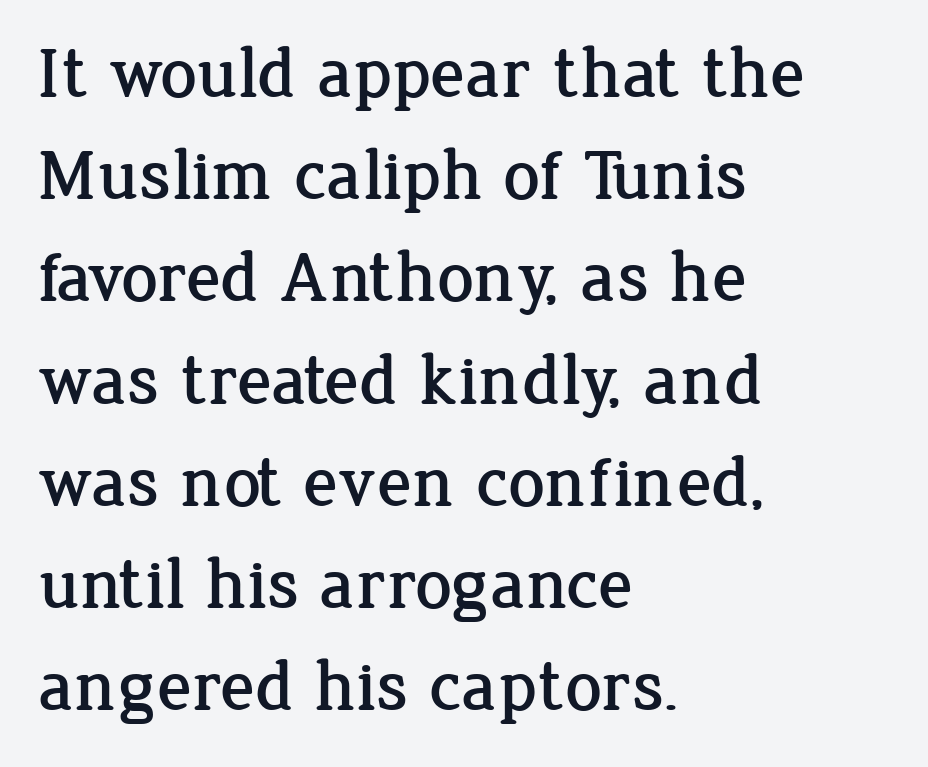
Regarding leading, the lines here are spaced in the standard way. Horizontal alignment here is leftward, the default for most running prose. Old-style or modern, the face here clearly has serifs. Honestly, the letter spacing is just normal — you wouldn't notice it.
